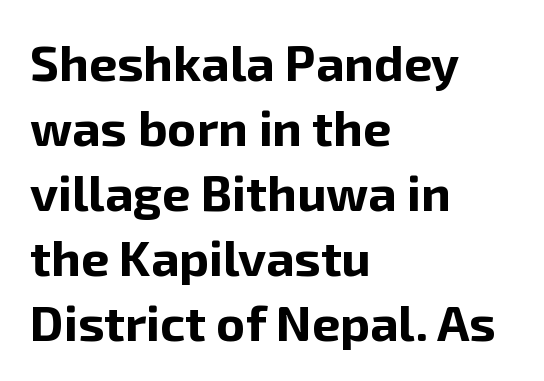
Q: Is the text bold? A: Yes.
Q: Is the text italic (slanted)? A: No, it is upright.
Q: Is the typeface a serif or a sans-serif typeface? A: Sans-serif.
Q: Is the text underlined? A: No.
Q: How is the paragraph aligned? A: Left-aligned.
Q: Is the spacing between letters normal or unusually wide? A: Normal.
Q: Is the spacing between lines tight, normal or loose? A: Normal.
Q: Width (condensed, normal, or wide)? A: Normal.
Q: Stroke contrast? A: Low.
Q: x-height? A: Medium.
Q: Monospaced? A: No.
